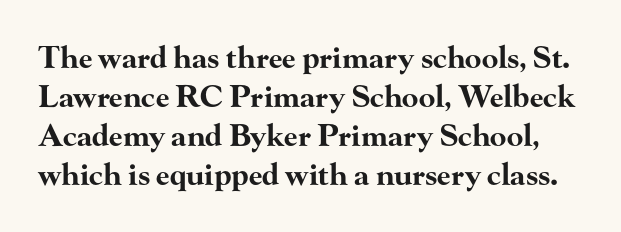
{"serif": "yes", "italic": "no", "bold": "yes", "weight": "bold", "width": "wide", "stroke_contrast": "high", "x_height": "small", "monospaced": "no", "underline": "no", "line_spacing": "normal", "line_spacing_ratio": 1.3, "letter_spacing": "normal", "letter_spacing_em": 0.0, "glyph_px": 30}
